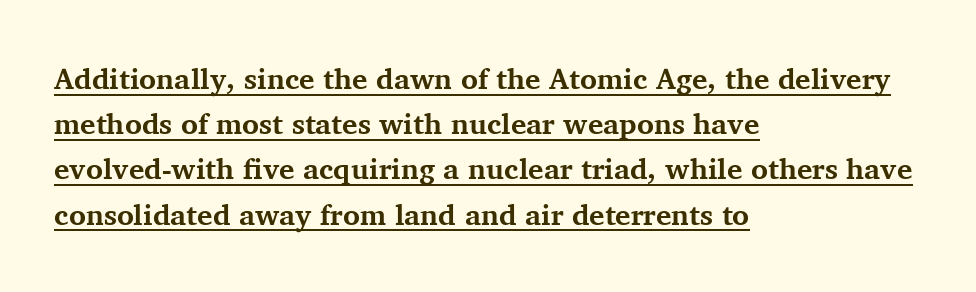
{"serif": "yes", "italic": "no", "bold": "yes", "weight": "bold", "width": "normal", "stroke_contrast": "medium", "x_height": "medium", "monospaced": "no", "underline": "yes", "align": "left", "line_spacing": "normal", "line_spacing_ratio": 1.56, "letter_spacing": "normal", "letter_spacing_em": 0.0, "glyph_px": 29}
